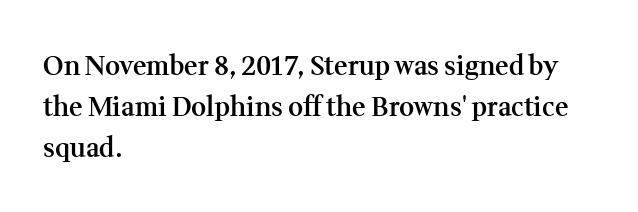
Caption: semibold face, moderately heavy strokes. Students, observe: this is what conventionally led text looks like. Quick note: not italic, upright. A bare baseline throughout the passage.
